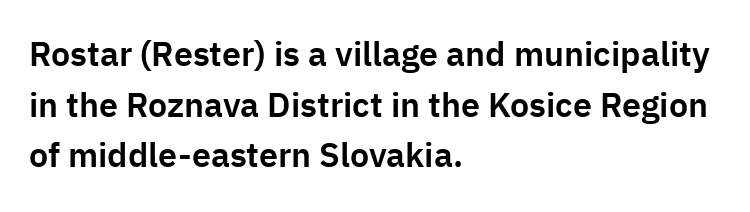
The strip under each line holds only bare page. Note: no serifs on the glyphs. Line spacing here is normal. Does extra space separate the letters? No, they use regular spacing.
